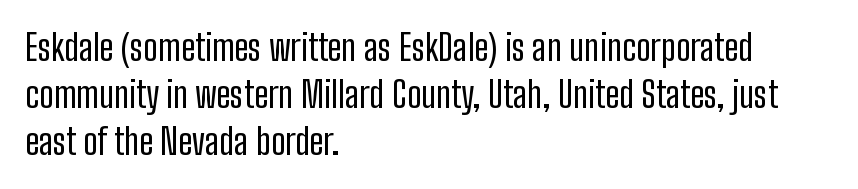
This is not heavy type; no bold has been used. You could call the tracking neutral — neither tight nor loose. Do the characters align in a grid? No, the font is proportional. Baseline-to-baseline distance is the conventional proportion of letter height.
